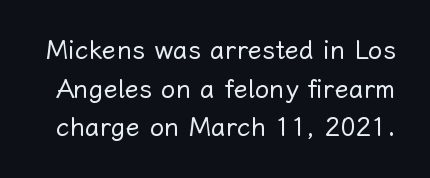
Q: Is the text bold? A: No.
Q: Is the text italic (slanted)? A: No, it is upright.
Q: Is the text underlined? A: No.
Q: Is the spacing between letters normal or unusually wide? A: Normal.
Q: Is the spacing between lines tight, normal or loose? A: Normal.
